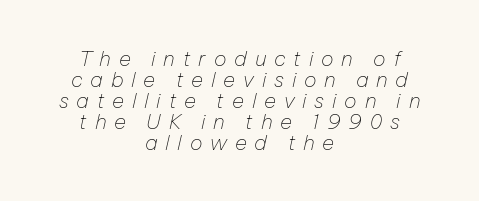
Q: Is the text bold? A: No.
Q: Is the text italic (slanted)? A: Yes, it leans right by about 12 degrees.
Q: Is the text underlined? A: No.
Q: How is the paragraph aligned? A: Centered.
Q: Is the spacing between letters normal or unusually wide? A: Unusually wide.
Q: Is the spacing between lines tight, normal or loose? A: Tight.
